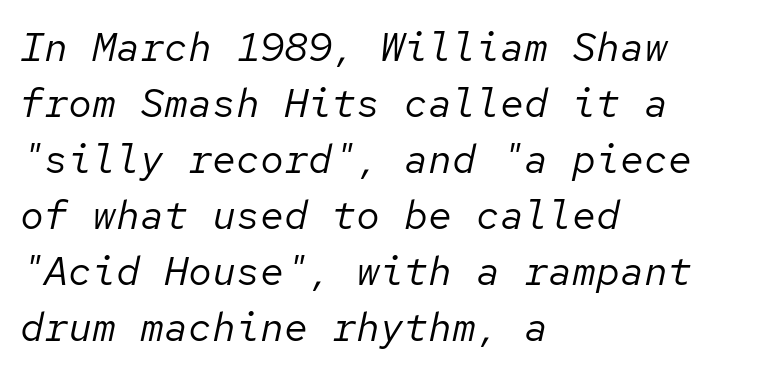
Q: Is the text bold? A: No.
Q: Is the text italic (slanted)? A: Yes, it leans right by about 12 degrees.
Q: Is the text underlined? A: No.
Q: How is the paragraph aligned? A: Left-aligned.
Q: Is the spacing between letters normal or unusually wide? A: Normal.
Q: Is the spacing between lines tight, normal or loose? A: Normal.
Q: Width (condensed, normal, or wide)? A: Normal.
Q: Stroke contrast? A: Low.
Q: x-height? A: Medium.
Q: Monospaced? A: Yes.
